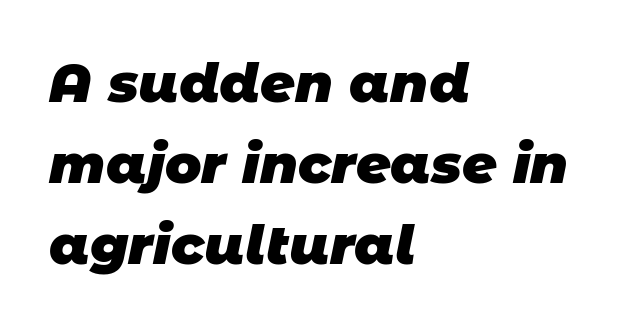
The image shows 54 px heavy sans-serif type; set left-aligned, normal line spacing (1.5x), normal letter spacing, not underlined; low stroke contrast and a large x-height.
